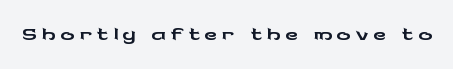
Q: Is the text italic (slanted)? A: No, it is upright.
Q: Is the typeface a serif or a sans-serif typeface? A: Sans-serif.
Q: Is the text underlined? A: No.
Q: Width (condensed, normal, or wide)? A: Wide.
Q: Stroke contrast? A: Low.
Q: x-height? A: Medium.
Q: Monospaced? A: No.
